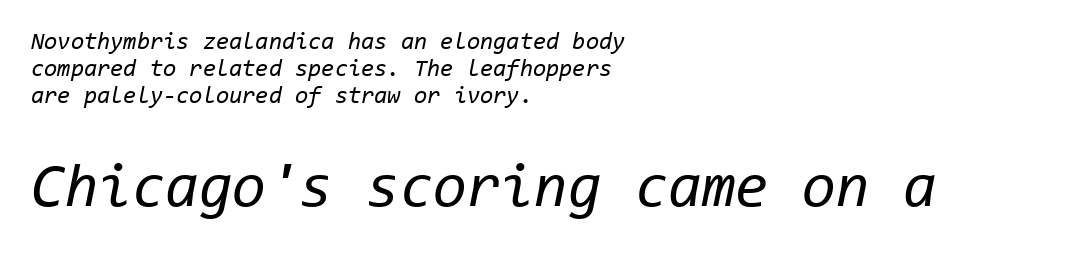
The letters look calm and open, with moderate or lighter stems. The following chunk of copy outweighs the initial chunk in type size. These lines are rendered in a fixed-pitch font. The face used here is rendered with its standard letterfit.
